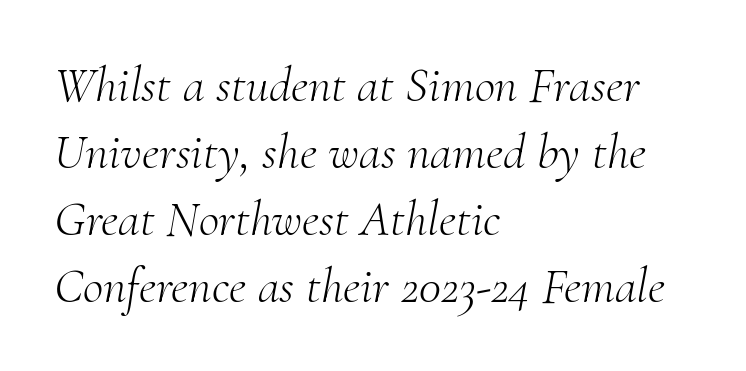
Q: Is the text bold? A: No.
Q: Is the text italic (slanted)? A: Yes, it leans right by about 10 degrees.
Q: Is the typeface a serif or a sans-serif typeface? A: Serif.
Q: Is the text underlined? A: No.
Q: How is the paragraph aligned? A: Left-aligned.
Q: Is the spacing between letters normal or unusually wide? A: Normal.
Q: Is the spacing between lines tight, normal or loose? A: Normal.
Q: Width (condensed, normal, or wide)? A: Normal.
Q: Stroke contrast? A: Medium.
Q: x-height? A: Small.
Q: Monospaced? A: No.
